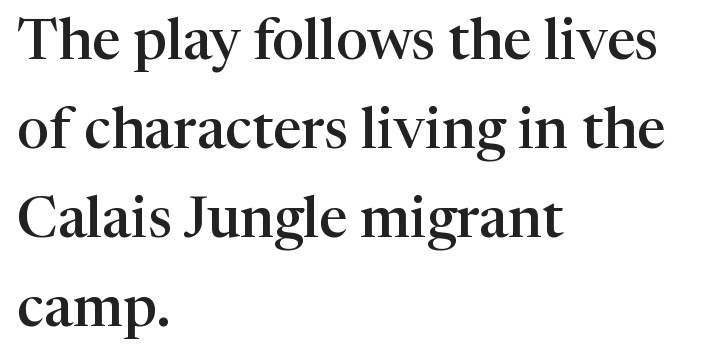
Q: Is the text bold? A: Semi-bold.
Q: Is the text italic (slanted)? A: No, it is upright.
Q: Is the typeface a serif or a sans-serif typeface? A: Serif.
Q: Is the text underlined? A: No.
Q: How is the paragraph aligned? A: Left-aligned.
Q: Is the spacing between letters normal or unusually wide? A: Normal.
Q: Is the spacing between lines tight, normal or loose? A: Normal.
Q: Width (condensed, normal, or wide)? A: Normal.
Q: Stroke contrast? A: High.
Q: x-height? A: Medium.
Q: Monospaced? A: No.
